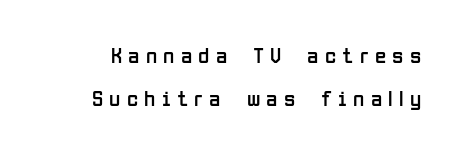
Q: Is the text bold? A: No.
Q: Is the text italic (slanted)? A: No, it is upright.
Q: Is the text underlined? A: No.
Q: Is the spacing between letters normal or unusually wide? A: Unusually wide.
